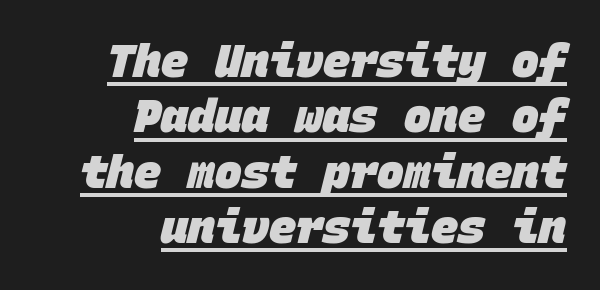
Q: Is the text bold? A: Yes.
Q: Is the typeface a serif or a sans-serif typeface? A: Sans-serif.
Q: Is the text underlined? A: Yes.
Q: How is the paragraph aligned? A: Right-aligned.
Q: Is the spacing between letters normal or unusually wide? A: Normal.
Q: Width (condensed, normal, or wide)? A: Normal.
Q: Stroke contrast? A: Low.
Q: x-height? A: Large.
Q: Monospaced? A: Yes.
